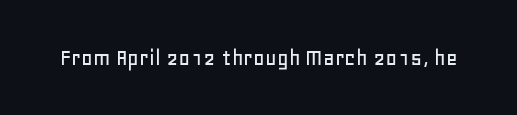
Q: Is the text italic (slanted)? A: No, it is upright.
Q: Is the text underlined? A: No.
Q: Is the spacing between letters normal or unusually wide? A: Normal.
